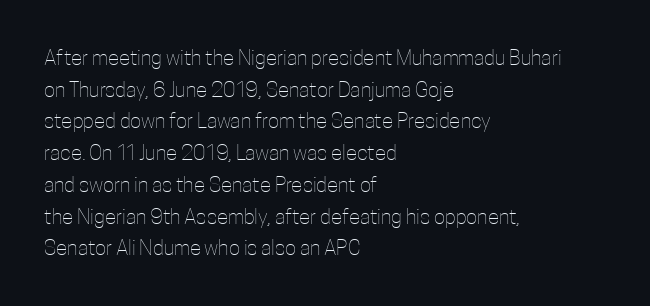
{"italic": "no", "bold": "no", "underline": "no", "align": "left", "line_spacing": "normal", "line_spacing_ratio": 1.51, "letter_spacing": "normal", "letter_spacing_em": 0.0, "glyph_px": 21}
